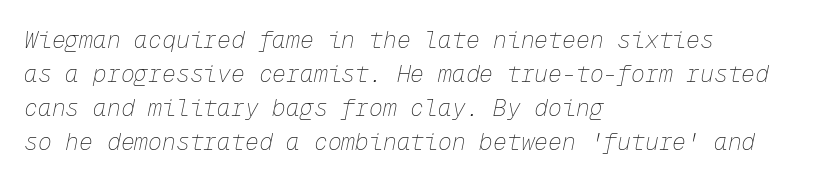
A light-to-regular cut is what we see here. Look at the tracking — it's just the regular setting, nothing added. Is the type slanted? Yes — the strokes lean at a clear angle. Horizontal bands of white between lines are of average thickness. Every row of glyphs begins at an identical x-position on the left.
